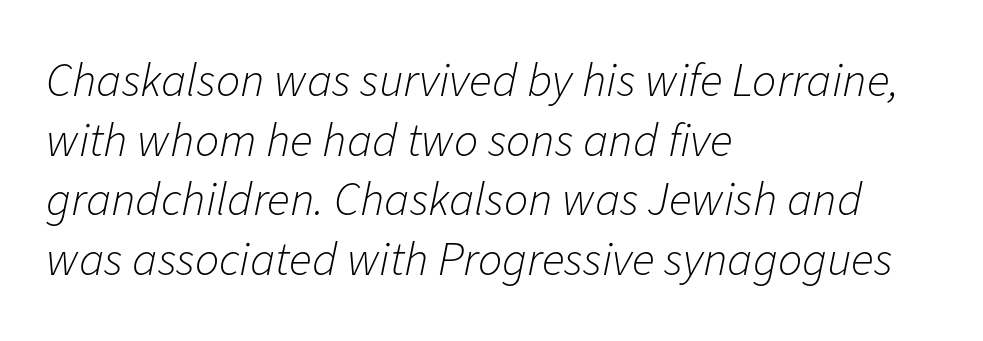
Look at the tracking — it's just the regular setting, nothing added. Underline: absent. These lines are rendered in a variable-pitch font. Stems and bowls with no extra thickness — not bold. Characters are canted at an angle relative to the baseline's perpendicular. The rendering anchors every line to the left-hand side.
